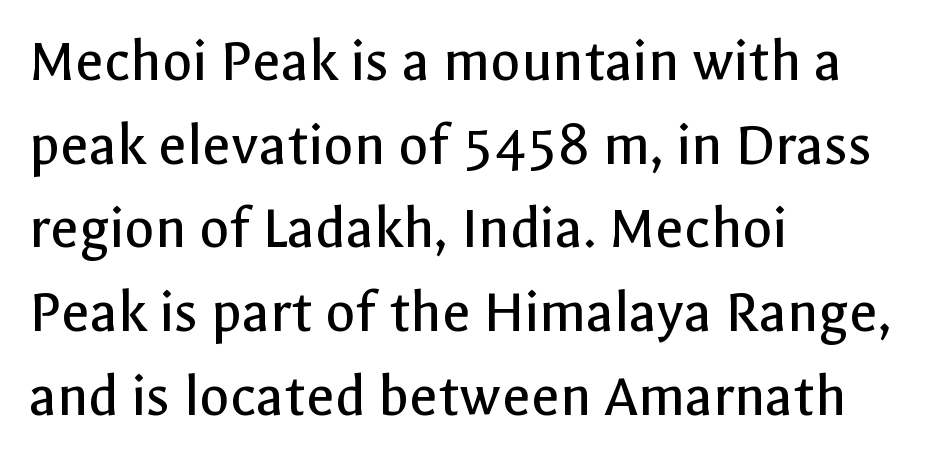
Compared with typical body copy, the letter spacing here is the same. Each letter's strokes conclude bluntly, with no projecting serifs. The baseline area is clear. In terms of leading, this rendering sits right in the middle.
